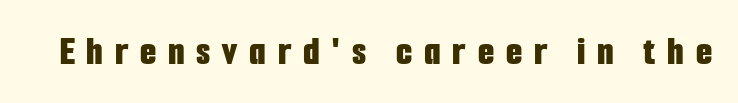
{"serif": "no", "italic": "no", "bold": "yes", "weight": "bold", "width": "condensed", "stroke_contrast": "low", "x_height": "medium", "monospaced": "no", "underline": "no", "letter_spacing": "wide", "letter_spacing_em": 0.28, "glyph_px": 42}
